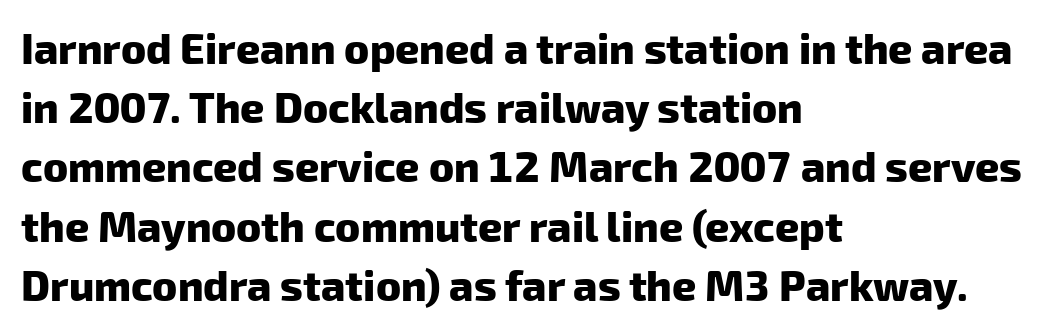
Q: Is the text bold? A: Yes.
Q: Is the typeface a serif or a sans-serif typeface? A: Sans-serif.
Q: Is the text underlined? A: No.
Q: How is the paragraph aligned? A: Left-aligned.
Q: Is the spacing between letters normal or unusually wide? A: Normal.
Q: Is the spacing between lines tight, normal or loose? A: Normal.
Q: Width (condensed, normal, or wide)? A: Normal.
Q: Stroke contrast? A: Low.
Q: x-height? A: Medium.
Q: Monospaced? A: No.
